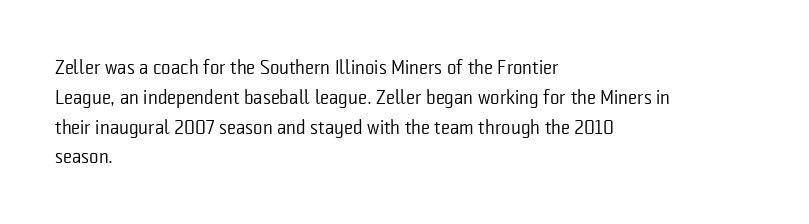
Q: Is the text bold? A: No.
Q: Is the text italic (slanted)? A: No, it is upright.
Q: Is the text underlined? A: No.
Q: How is the paragraph aligned? A: Left-aligned.
Q: Is the spacing between letters normal or unusually wide? A: Normal.
Q: Is the spacing between lines tight, normal or loose? A: Normal.
